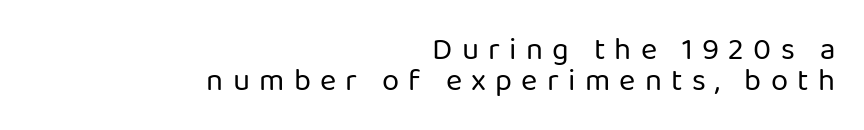
Font category for this specimen: sans-serif. The tracking reads as deliberately expanded to a designer's eye. The letters stand upright; this is a roman face. Beneath every word, the page is bare. Layout note: lines flush right.
